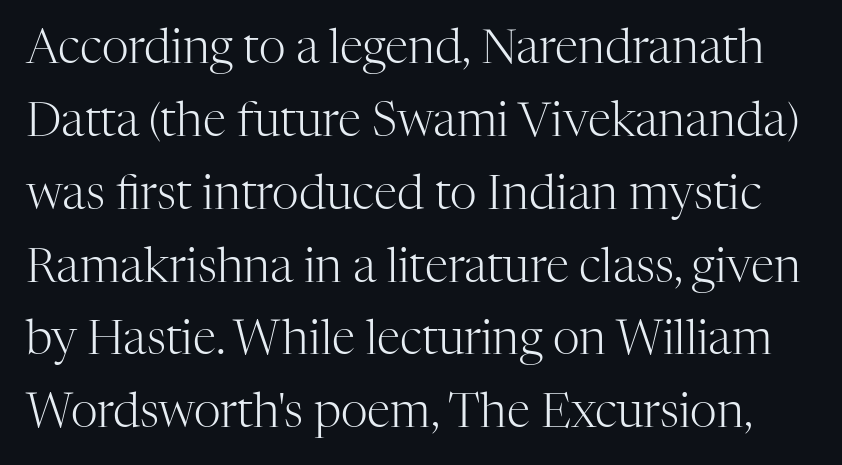
{"serif": "yes", "italic": "no", "bold": "no", "weight": "light", "width": "normal", "stroke_contrast": "high", "x_height": "medium", "monospaced": "no", "underline": "no", "line_spacing": "normal", "line_spacing_ratio": 1.55, "letter_spacing": "normal", "letter_spacing_em": 0.0, "glyph_px": 47}
